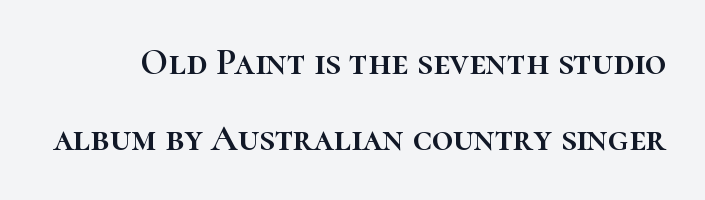
The image shows 37 px text type, upright; set loose line spacing (2.05x), normal letter spacing, not underlined; high stroke contrast and a medium x-height.
